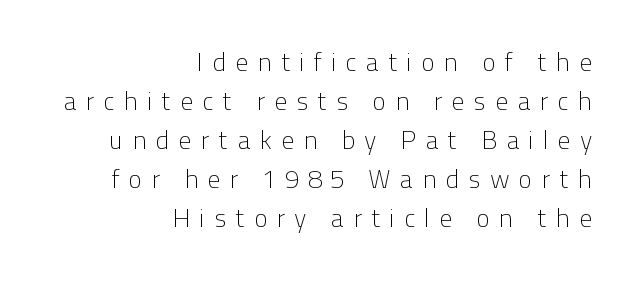
The image shows 26 px text type, upright; set right-aligned, normal line spacing (1.5x), unusually wide letter spacing (+0.34 em), not underlined.
